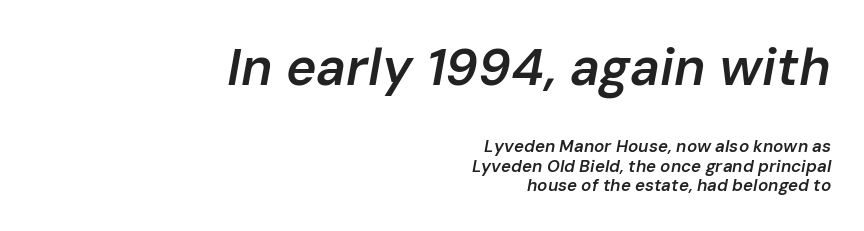
Q: Is the text bold? A: Semi-bold.
Q: Is the text italic (slanted)? A: Yes, it leans right by about 10 degrees.
Q: Is the text underlined? A: No.
Q: How is the paragraph aligned? A: Right-aligned.
Q: Is the spacing between letters normal or unusually wide? A: Normal.
Q: Which block of text is set in a larger size, the first (top) or the second (bottom)? A: The first (top) one.
Q: Width (condensed, normal, or wide)? A: Normal.
Q: Stroke contrast? A: Low.
Q: x-height? A: Medium.
Q: Monospaced? A: No.
